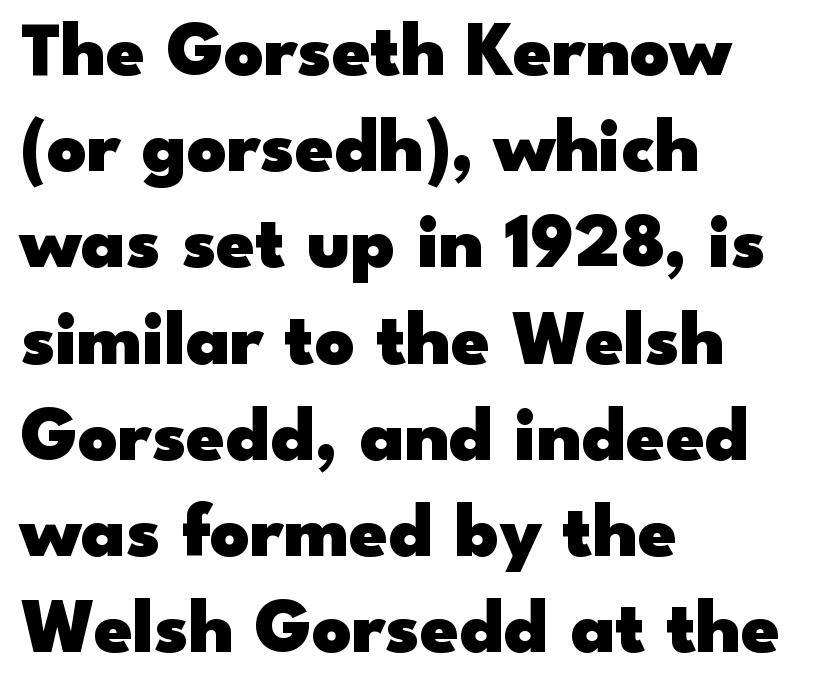
Q: Is the text bold? A: Yes.
Q: Is the text italic (slanted)? A: No, it is upright.
Q: Is the typeface a serif or a sans-serif typeface? A: Sans-serif.
Q: Is the text underlined? A: No.
Q: How is the paragraph aligned? A: Left-aligned.
Q: Is the spacing between letters normal or unusually wide? A: Normal.
Q: Is the spacing between lines tight, normal or loose? A: Normal.
Q: Width (condensed, normal, or wide)? A: Wide.
Q: Stroke contrast? A: Low.
Q: x-height? A: Small.
Q: Monospaced? A: No.
